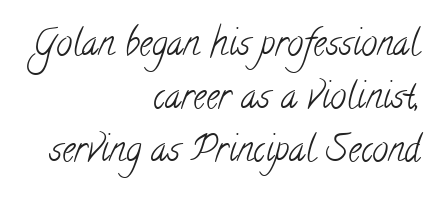
{"serif": "yes", "bold": "no", "weight": "light", "width": "condensed", "stroke_contrast": "low", "x_height": "small", "monospaced": "no", "underline": "no", "align": "right", "line_spacing": "normal", "line_spacing_ratio": 1.47, "letter_spacing": "normal", "letter_spacing_em": 0.0, "glyph_px": 36}
